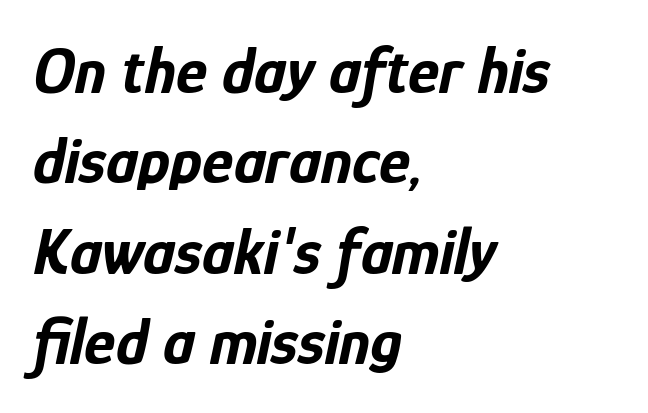
Line spacing here is normal. It's the slanting kind of type. Note the varied advance widths — an 'i' is clearly narrower than an 'm'. Clear beneath every line of the passage. Look at the stroke-to-counter ratio: heavy, a bold.
